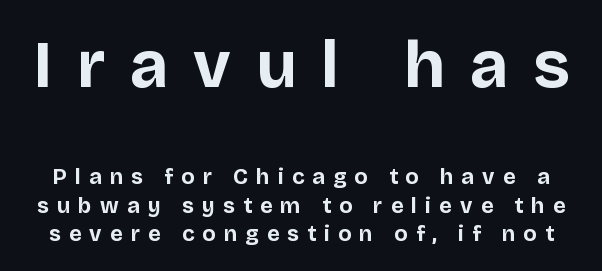
Q: Is the text bold? A: Yes.
Q: Is the text italic (slanted)? A: No, it is upright.
Q: Is the typeface a serif or a sans-serif typeface? A: Sans-serif.
Q: Is the text underlined? A: No.
Q: Is the spacing between letters normal or unusually wide? A: Unusually wide.
Q: Is the spacing between lines tight, normal or loose? A: Normal.
Q: Which block of text is set in a larger size, the first (top) or the second (bottom)? A: The first (top) one.
Q: Width (condensed, normal, or wide)? A: Normal.
Q: Stroke contrast? A: Low.
Q: x-height? A: Large.
Q: Monospaced? A: No.
